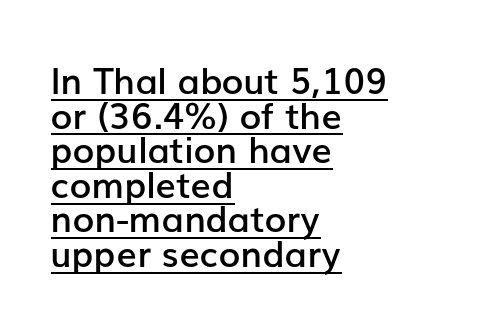
Q: Is the text bold? A: Semi-bold.
Q: Is the text italic (slanted)? A: No, it is upright.
Q: Is the typeface a serif or a sans-serif typeface? A: Sans-serif.
Q: Is the text underlined? A: Yes.
Q: How is the paragraph aligned? A: Left-aligned.
Q: Is the spacing between letters normal or unusually wide? A: Normal.
Q: Is the spacing between lines tight, normal or loose? A: Tight.
Q: Width (condensed, normal, or wide)? A: Normal.
Q: Stroke contrast? A: Low.
Q: x-height? A: Medium.
Q: Monospaced? A: No.
